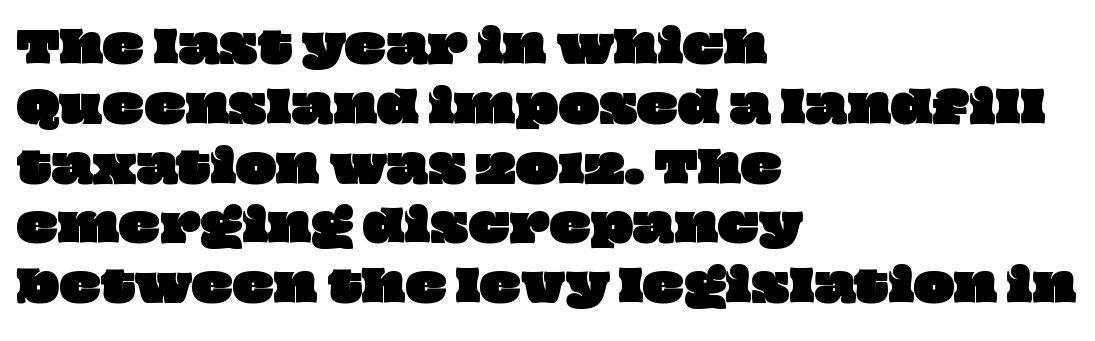
{"width": "wide", "stroke_contrast": "low", "x_height": "large", "monospaced": "no", "underline": "no", "align": "left", "line_spacing": "normal", "line_spacing_ratio": 1.39, "letter_spacing": "normal", "letter_spacing_em": 0.0, "glyph_px": 43}
